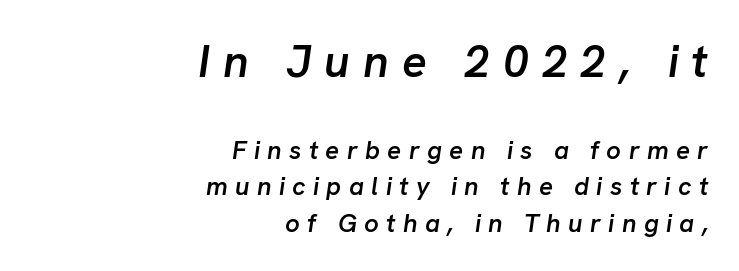
Q: Is the text bold? A: Semi-bold.
Q: Is the text italic (slanted)? A: Yes, it leans right by about 8 degrees.
Q: Is the text underlined? A: No.
Q: How is the paragraph aligned? A: Right-aligned.
Q: Is the spacing between letters normal or unusually wide? A: Unusually wide.
Q: Is the spacing between lines tight, normal or loose? A: Normal.
Q: Which block of text is set in a larger size, the first (top) or the second (bottom)? A: The first (top) one.
Q: Width (condensed, normal, or wide)? A: Normal.
Q: Stroke contrast? A: Low.
Q: x-height? A: Medium.
Q: Monospaced? A: No.
